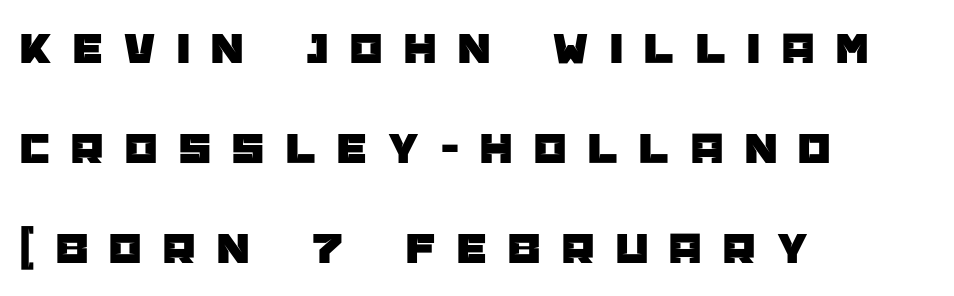
The image shows 46 px sans-serif type, upright; set left-aligned, loose line spacing (2.17x), unusually wide letter spacing (+0.47 em), not underlined; low stroke contrast and a large x-height.
